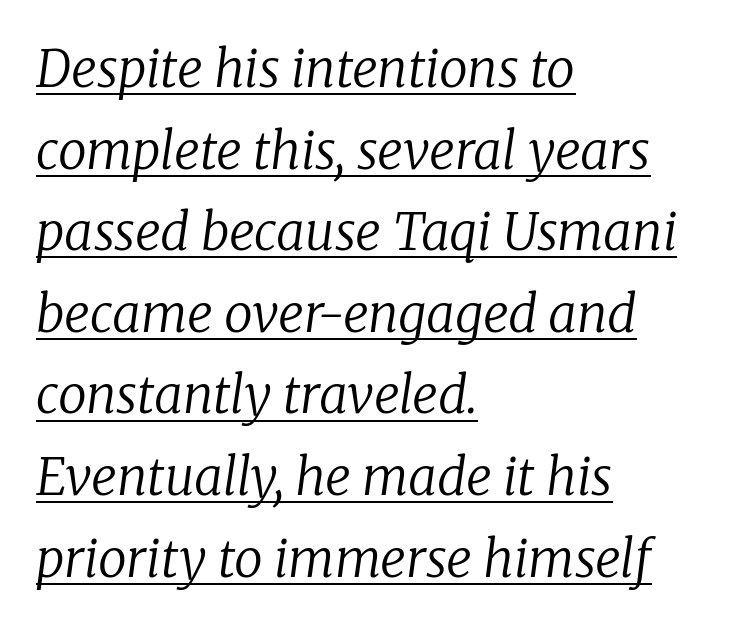
Evenly set lines give the paragraph a standard silhouette. Glance below the letters and you will spot a drawn line. The type family on display is of the serif kind. This is not heavy type; no bold has been used.
